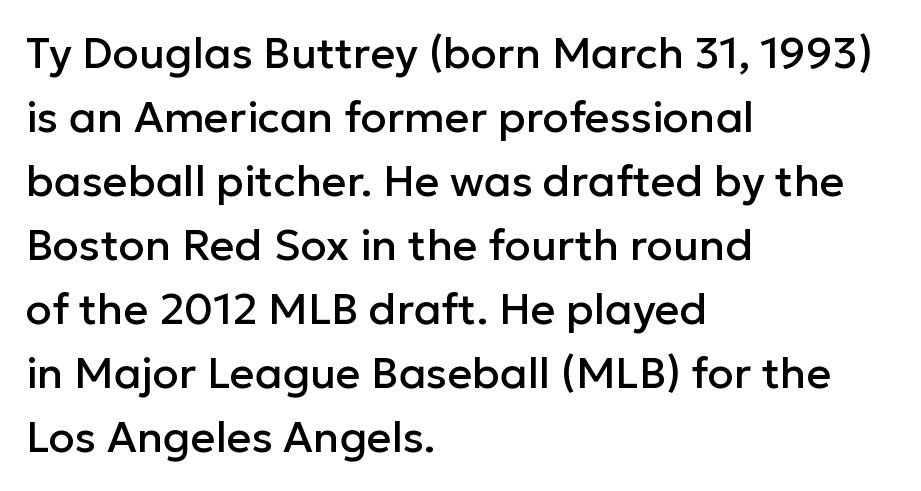
Q: Is the text italic (slanted)? A: No, it is upright.
Q: Is the typeface a serif or a sans-serif typeface? A: Sans-serif.
Q: Is the text underlined? A: No.
Q: How is the paragraph aligned? A: Left-aligned.
Q: Is the spacing between letters normal or unusually wide? A: Normal.
Q: Is the spacing between lines tight, normal or loose? A: Normal.
Q: Width (condensed, normal, or wide)? A: Normal.
Q: Stroke contrast? A: Low.
Q: x-height? A: Medium.
Q: Monospaced? A: No.
